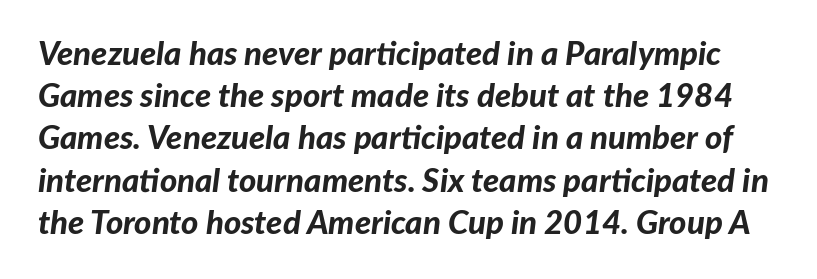
{"italic": "yes", "lean": "right", "slant_degrees": 7, "bold": "yes", "weight": "bold", "width": "normal", "stroke_contrast": "low", "x_height": "medium", "monospaced": "no", "underline": "no", "line_spacing": "normal", "line_spacing_ratio": 1.28, "letter_spacing": "normal", "letter_spacing_em": 0.0, "glyph_px": 33}
